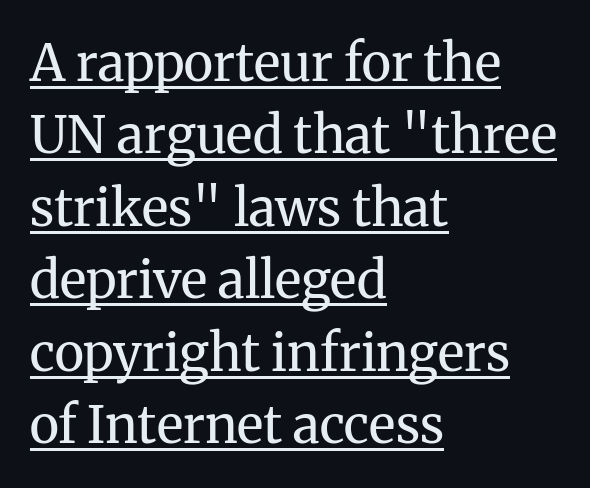
The face used here is seriffed, in the tradition of book romans. Compared with undecorated copy, this sample adds a rule below the words. Posture: upright roman. This sample uses plain, unmodified letter spacing.
